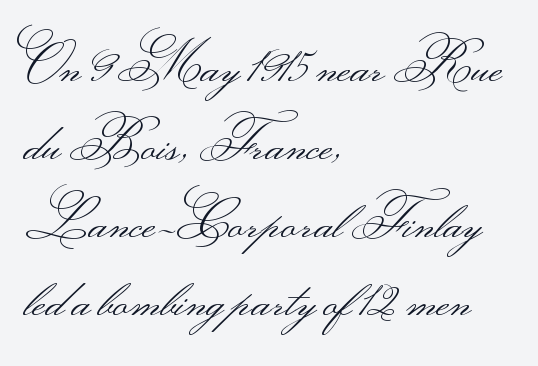
The image shows 52 px light, wide sans-serif type; set left-aligned, normal line spacing (1.5x), normal letter spacing, not underlined; medium stroke contrast.
